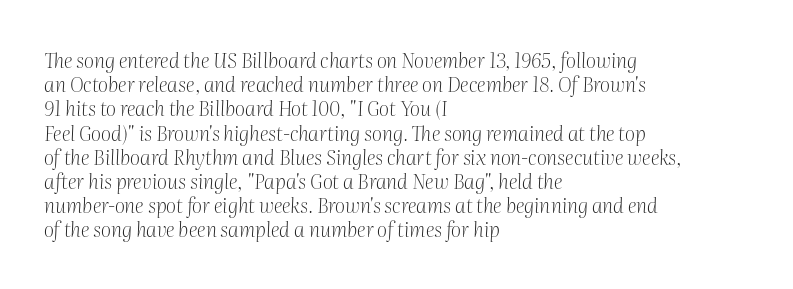
{"italic": "yes", "lean": "right", "slant_degrees": 2, "bold": "no", "underline": "no", "align": "left", "line_spacing_ratio": 1.21, "letter_spacing": "normal", "letter_spacing_em": 0.0, "glyph_px": 20}
